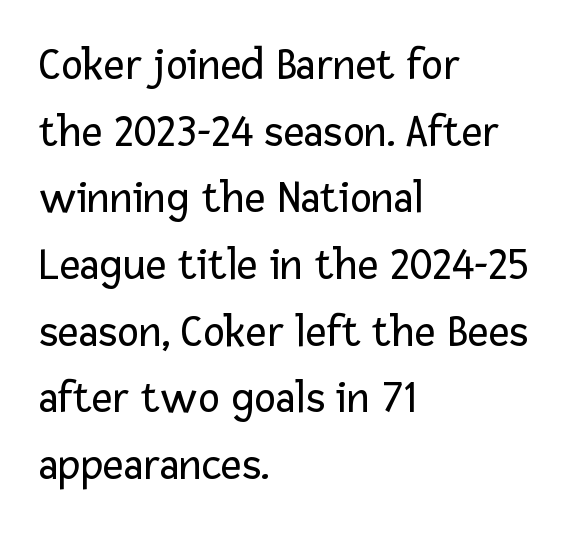
The specimen reads as upright at a glance. Each row of text sits above clean, open space. Typographically, this falls in the sans-serif category. Spacing verdict: proportional, widths tailored to each character.
